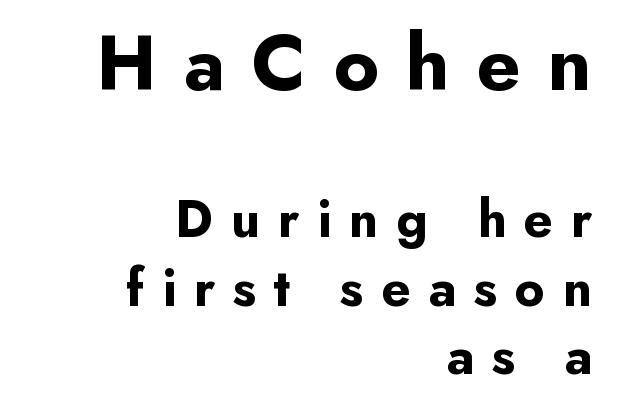
Q: Is the text bold? A: Yes.
Q: Is the text italic (slanted)? A: No, it is upright.
Q: Is the typeface a serif or a sans-serif typeface? A: Sans-serif.
Q: Is the text underlined? A: No.
Q: How is the paragraph aligned? A: Right-aligned.
Q: Is the spacing between letters normal or unusually wide? A: Unusually wide.
Q: Is the spacing between lines tight, normal or loose? A: Normal.
Q: Which block of text is set in a larger size, the first (top) or the second (bottom)? A: The first (top) one.
Q: Width (condensed, normal, or wide)? A: Normal.
Q: Stroke contrast? A: Low.
Q: x-height? A: Small.
Q: Monospaced? A: No.
